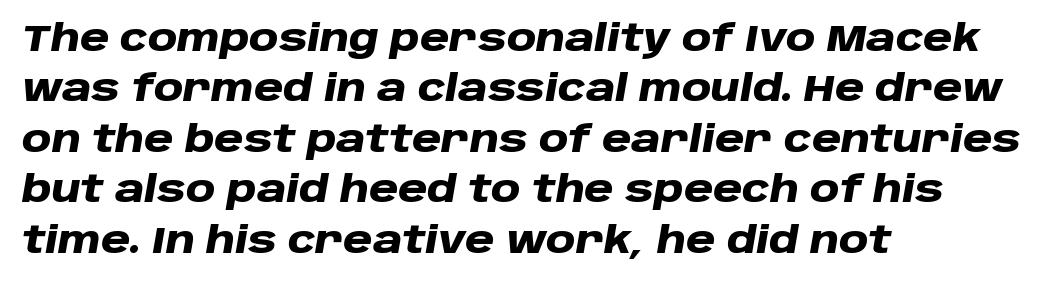
Q: Is the text bold? A: Yes.
Q: Is the text italic (slanted)? A: Yes, it leans right by about 10 degrees.
Q: Is the text underlined? A: No.
Q: How is the paragraph aligned? A: Left-aligned.
Q: Is the spacing between letters normal or unusually wide? A: Normal.
Q: Is the spacing between lines tight, normal or loose? A: Normal.
Q: Width (condensed, normal, or wide)? A: Wide.
Q: Stroke contrast? A: Low.
Q: x-height? A: Large.
Q: Monospaced? A: No.
